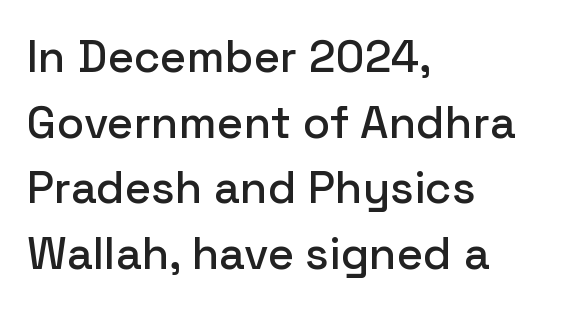
The image shows 45 px sans-serif type, upright; set left-aligned, normal line spacing (1.46x), normal letter spacing, not underlined; low stroke contrast and a medium x-height.
